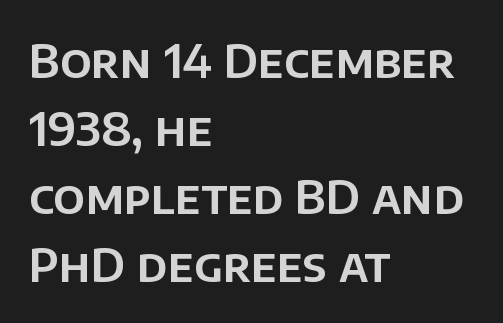
The image shows 47 px sans-serif type, upright; set left-aligned, normal line spacing (1.45x), normal letter spacing, not underlined; low stroke contrast and a large x-height.
